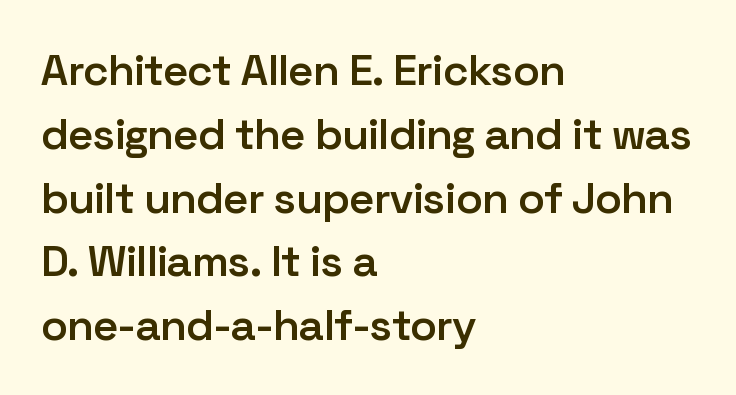
{"serif": "no", "italic": "no", "bold": "semi", "weight": "semibold", "width": "normal", "stroke_contrast": "low", "x_height": "medium", "monospaced": "no", "underline": "no", "align": "left", "line_spacing": "normal", "line_spacing_ratio": 1.45, "letter_spacing": "normal", "letter_spacing_em": 0.0, "glyph_px": 44}
